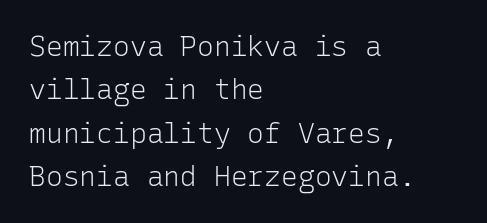
Q: Is the text bold? A: No.
Q: Is the text italic (slanted)? A: No, it is upright.
Q: Is the typeface a serif or a sans-serif typeface? A: Sans-serif.
Q: Is the text underlined? A: No.
Q: How is the paragraph aligned? A: Left-aligned.
Q: Is the spacing between letters normal or unusually wide? A: Normal.
Q: Is the spacing between lines tight, normal or loose? A: Normal.
Q: Width (condensed, normal, or wide)? A: Normal.
Q: Stroke contrast? A: Low.
Q: x-height? A: Medium.
Q: Monospaced? A: Yes.
